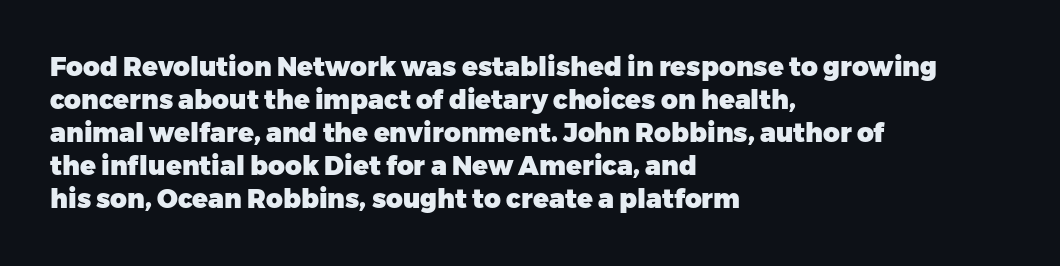
{"italic": "no", "bold": "yes", "underline": "no", "align": "left", "line_spacing": "normal", "line_spacing_ratio": 1.27, "letter_spacing": "normal", "letter_spacing_em": 0.0, "glyph_px": 26}
